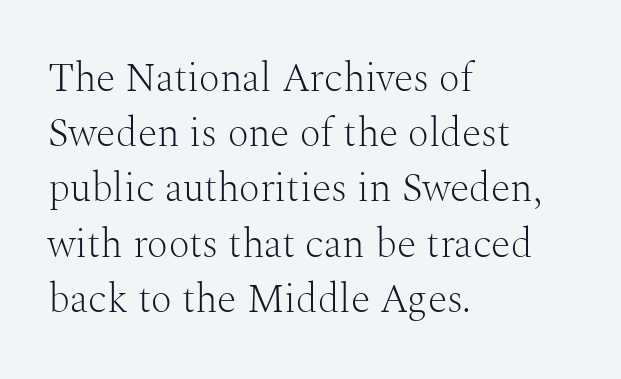
Alignment: flush left. To sum up the face: it has serifs. This rendering features lettering with no underline. The font's upright variant was chosen for this text. Note the varied advance widths — an 'i' is clearly narrower than an 'm'. A normal amount of white space separates one row of letters from the next.
